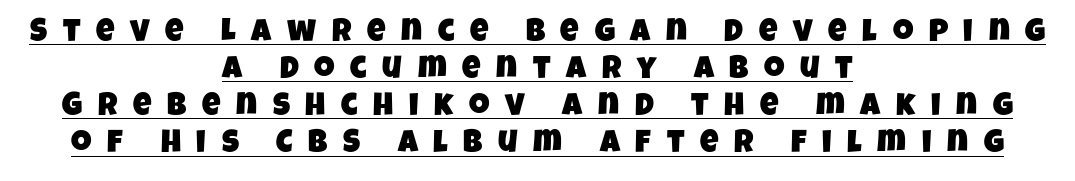
{"serif": "no", "width": "condensed", "stroke_contrast": "low", "x_height": "large", "monospaced": "no", "underline": "yes", "align": "center", "line_spacing_ratio": 1.16, "letter_spacing": "wide", "letter_spacing_em": 0.49, "glyph_px": 32}
